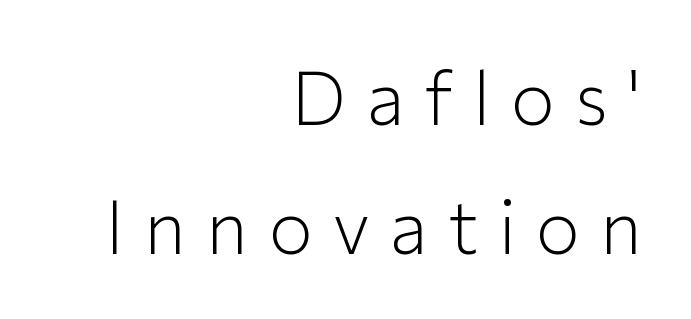
{"serif": "no", "italic": "no", "bold": "no", "weight": "light", "width": "normal", "stroke_contrast": "low", "x_height": "medium", "monospaced": "no", "underline": "no", "align": "right", "line_spacing_ratio": 1.74, "letter_spacing": "wide", "letter_spacing_em": 0.27, "glyph_px": 74}
